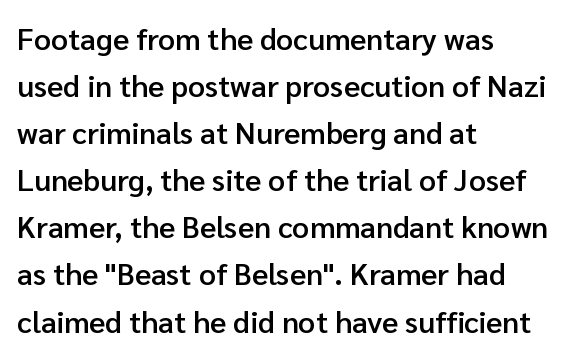
The image shows 30 px semibold sans-serif type, upright; set left-aligned, normal line spacing (1.57x), normal letter spacing, not underlined; low stroke contrast and a medium x-height.
